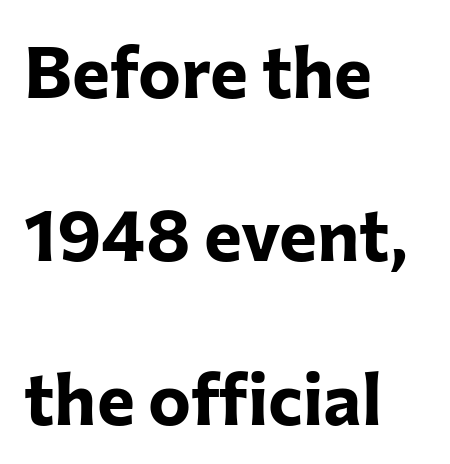
{"serif": "no", "italic": "no", "bold": "yes", "weight": "bold", "width": "normal", "stroke_contrast": "low", "x_height": "medium", "monospaced": "no", "underline": "no", "align": "left", "line_spacing": "loose", "line_spacing_ratio": 2.27, "letter_spacing": "normal", "letter_spacing_em": 0.0, "glyph_px": 72}
